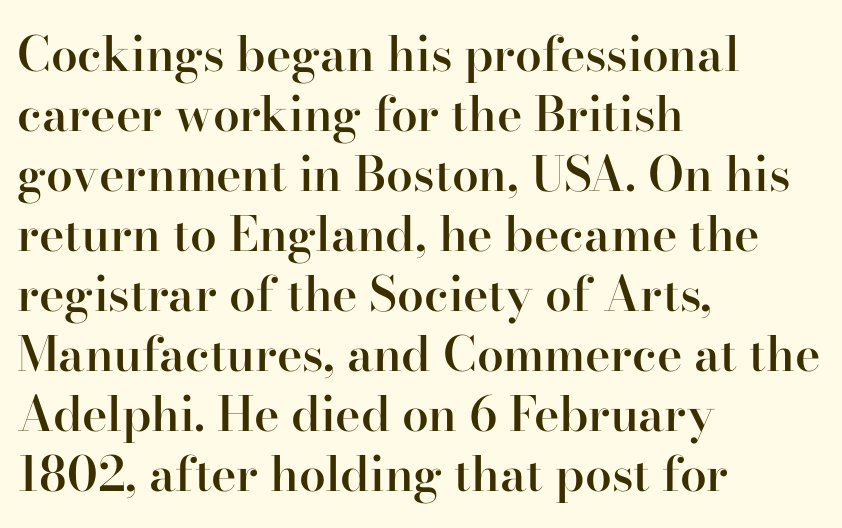
Think of a printed novel: that variable character pitch is what you see here. This rendering features lettering with no underline. The rendering shows small feet on the letterforms — a serif design. In CSS terms this would be text-align: left. The specimen reads as upright at a glance. Stems and bowls a touch heavier than normal — semibold.
